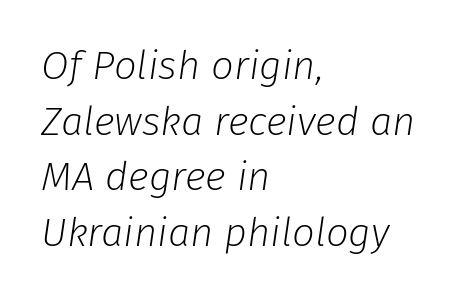
{"italic": "yes", "lean": "right", "slant_degrees": 8, "bold": "no", "weight": "light", "width": "normal", "stroke_contrast": "low", "x_height": "medium", "monospaced": "no", "underline": "no", "align": "left", "line_spacing": "normal", "line_spacing_ratio": 1.39, "letter_spacing": "normal", "letter_spacing_em": 0.0, "glyph_px": 40}
